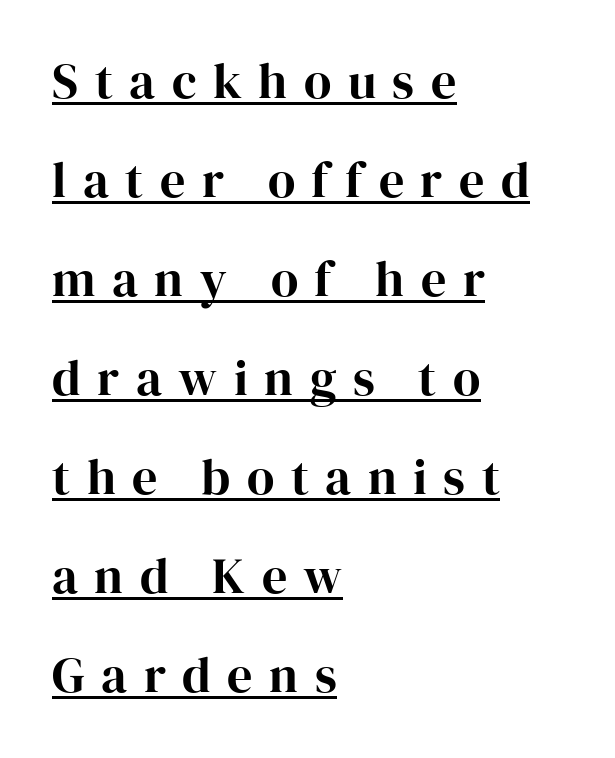
This block would shrink considerably if given ordinary leading; it's expanded now. The face used here is seriffed, in the tradition of book romans. Is there any slant? The stems are plumb. Students, observe the line beneath the letters — that is underlining.
